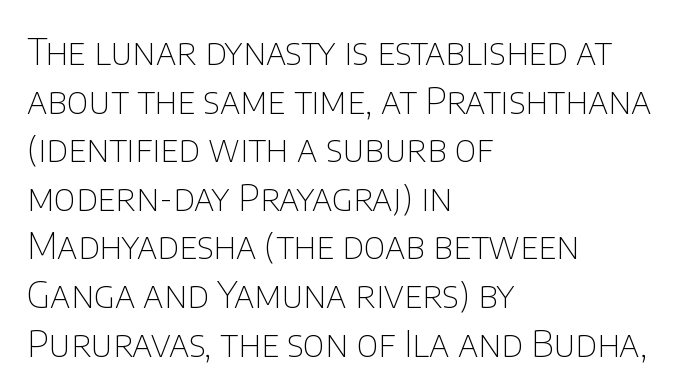
Q: Is the text bold? A: No.
Q: Is the text italic (slanted)? A: No, it is upright.
Q: Is the typeface a serif or a sans-serif typeface? A: Sans-serif.
Q: Is the text underlined? A: No.
Q: How is the paragraph aligned? A: Left-aligned.
Q: Is the spacing between letters normal or unusually wide? A: Normal.
Q: Is the spacing between lines tight, normal or loose? A: Normal.
Q: Width (condensed, normal, or wide)? A: Normal.
Q: Stroke contrast? A: Low.
Q: x-height? A: Large.
Q: Monospaced? A: No.
